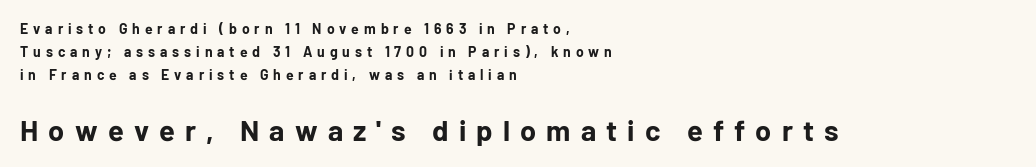
Beneath every word, the page is bare. A typesetter would call this proportional, since set widths differ per character. Nope, not italic — everything's standing straight. Type size steps up from the first block to the second.
